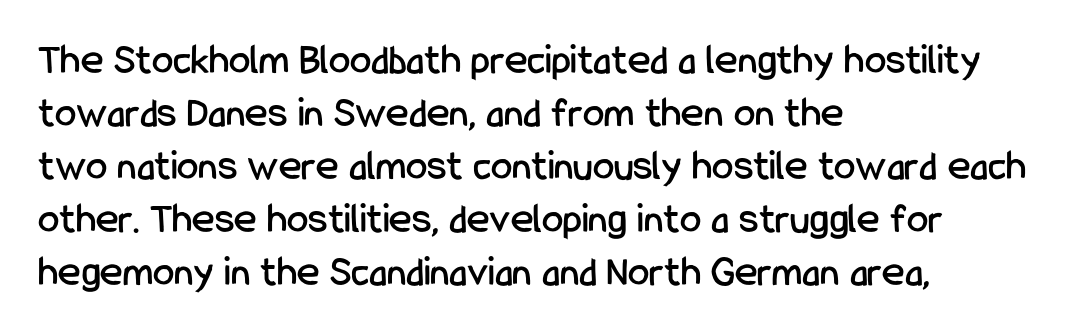
This rendering uses left alignment, leaving the right contour irregular. This is sans-serif lettering, the kind often seen on screens and signage. Bare-footed words on every line. You could not count columns in this text — the font is proportionally spaced. There is no visible air inserted between adjacent glyphs.
